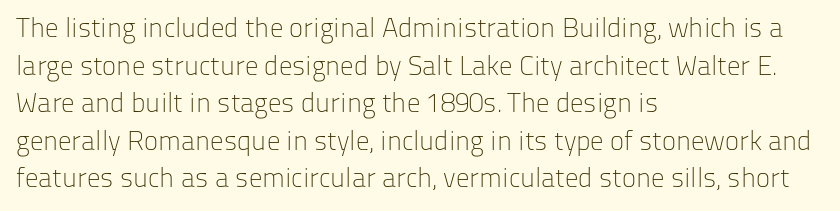
The image shows 27 px text type, upright; set left-aligned, normal line spacing (1.39x), normal letter spacing, not underlined.
